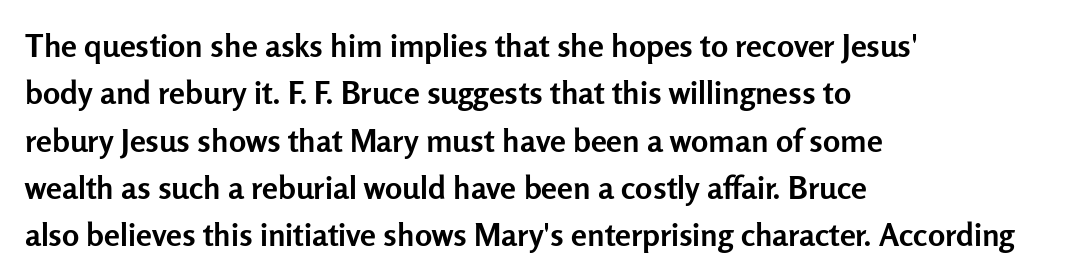
Underlining? Definitely not there. Is the letter spacing exaggerated? No — it looks like the ordinary default. If you measured baseline to baseline, you'd find a middling distance. Looks like regular typesetting: each glyph gets only the width it needs.
